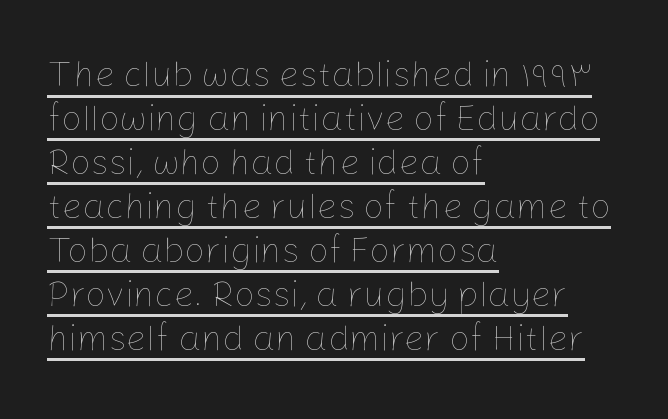
Looks like someone drew a line under every word here. Weight: not bold — regular or lighter. Casual observation: everything's shoved over to the left. Here the designer chose a conventional face with non-uniform glyph widths. This rendering leaves character spacing at its baseline value. This is roman type, the default non-slanted kind.
